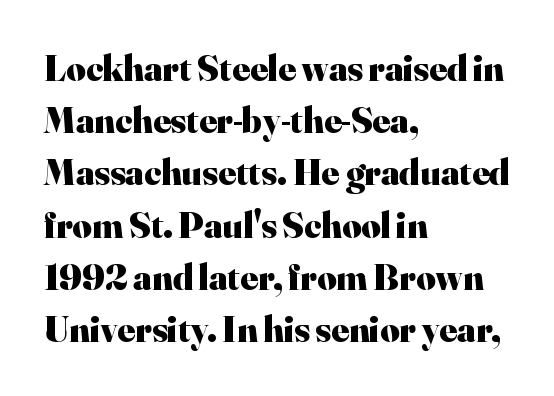
Q: Is the text bold? A: Yes.
Q: Is the text italic (slanted)? A: No, it is upright.
Q: Is the typeface a serif or a sans-serif typeface? A: Serif.
Q: Is the text underlined? A: No.
Q: How is the paragraph aligned? A: Left-aligned.
Q: Is the spacing between letters normal or unusually wide? A: Normal.
Q: Is the spacing between lines tight, normal or loose? A: Normal.
Q: Width (condensed, normal, or wide)? A: Normal.
Q: Stroke contrast? A: High.
Q: x-height? A: Small.
Q: Monospaced? A: No.
